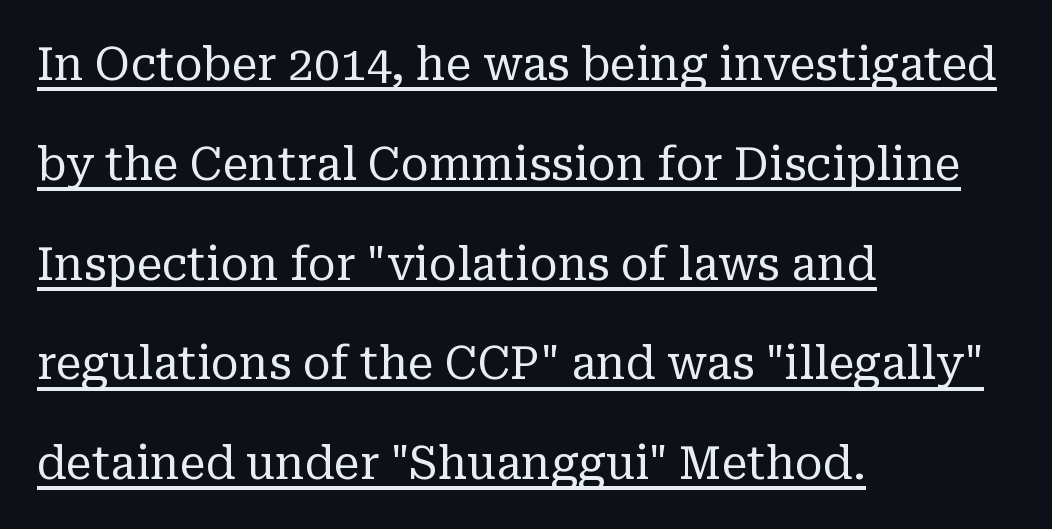
To sum up the face: it has serifs. Beneath each row of characters lies a ruled line. How are the letters spaced? Ordinarily, with no added tracking. Do the characters align in a grid? No, the font is proportional.
